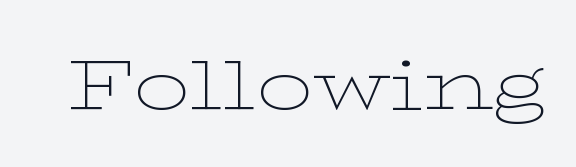
{"serif": "yes", "italic": "no", "bold": "no", "weight": "thin", "width": "wide", "stroke_contrast": "low", "x_height": "medium", "monospaced": "no", "underline": "no", "letter_spacing": "normal", "letter_spacing_em": 0.0, "glyph_px": 71}
